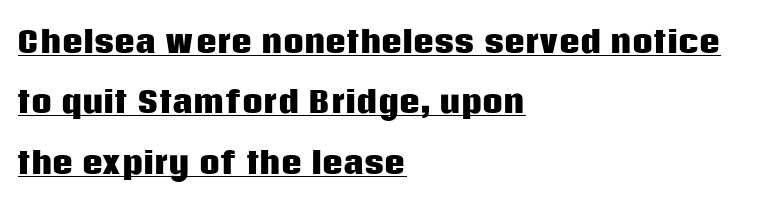
{"serif": "no", "italic": "no", "bold": "yes", "weight": "heavy", "width": "normal", "stroke_contrast": "low", "x_height": "large", "monospaced": "no", "underline": "yes", "align": "left", "line_spacing": "loose", "line_spacing_ratio": 2.08, "letter_spacing": "normal", "letter_spacing_em": 0.0, "glyph_px": 29}
